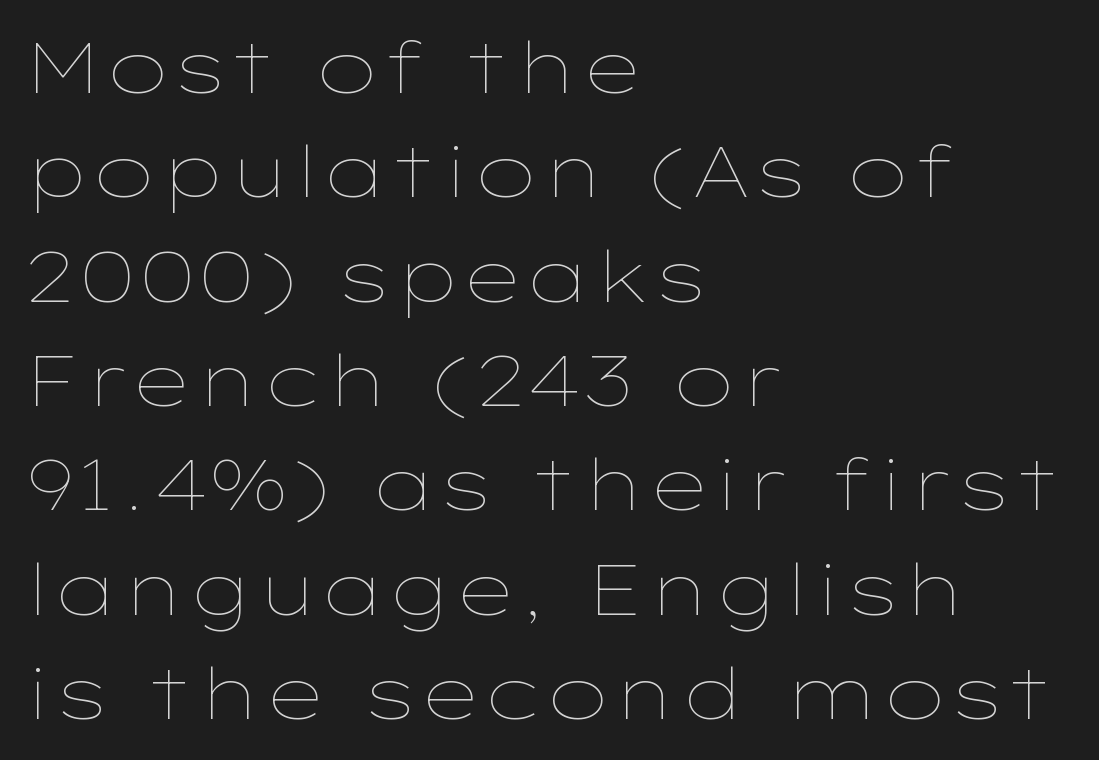
Q: Is the text bold? A: No.
Q: Is the text italic (slanted)? A: No, it is upright.
Q: Is the text underlined? A: No.
Q: How is the paragraph aligned? A: Left-aligned.
Q: Is the spacing between letters normal or unusually wide? A: Normal.
Q: Is the spacing between lines tight, normal or loose? A: Normal.
Q: Width (condensed, normal, or wide)? A: Wide.
Q: Stroke contrast? A: Low.
Q: x-height? A: Medium.
Q: Monospaced? A: No.
